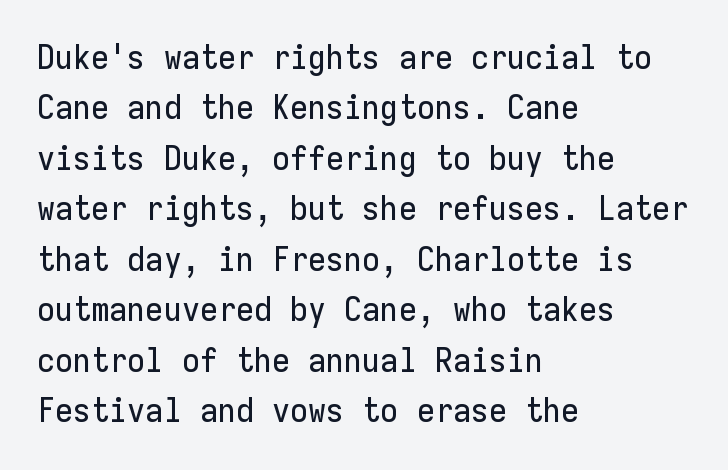
{"serif": "no", "italic": "no", "width": "normal", "stroke_contrast": "low", "x_height": "medium", "monospaced": "yes", "underline": "no", "align": "left", "line_spacing": "normal", "line_spacing_ratio": 1.53, "letter_spacing": "normal", "letter_spacing_em": 0.0, "glyph_px": 33}
